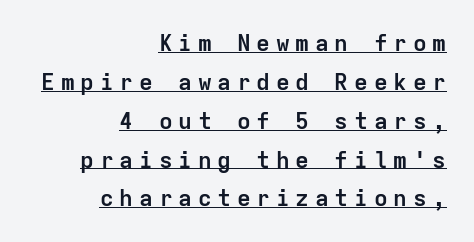
{"italic": "no", "bold": "yes", "underline": "yes", "align": "right", "line_spacing": "normal", "line_spacing_ratio": 1.69, "letter_spacing": "wide", "letter_spacing_em": 0.25, "glyph_px": 23}
